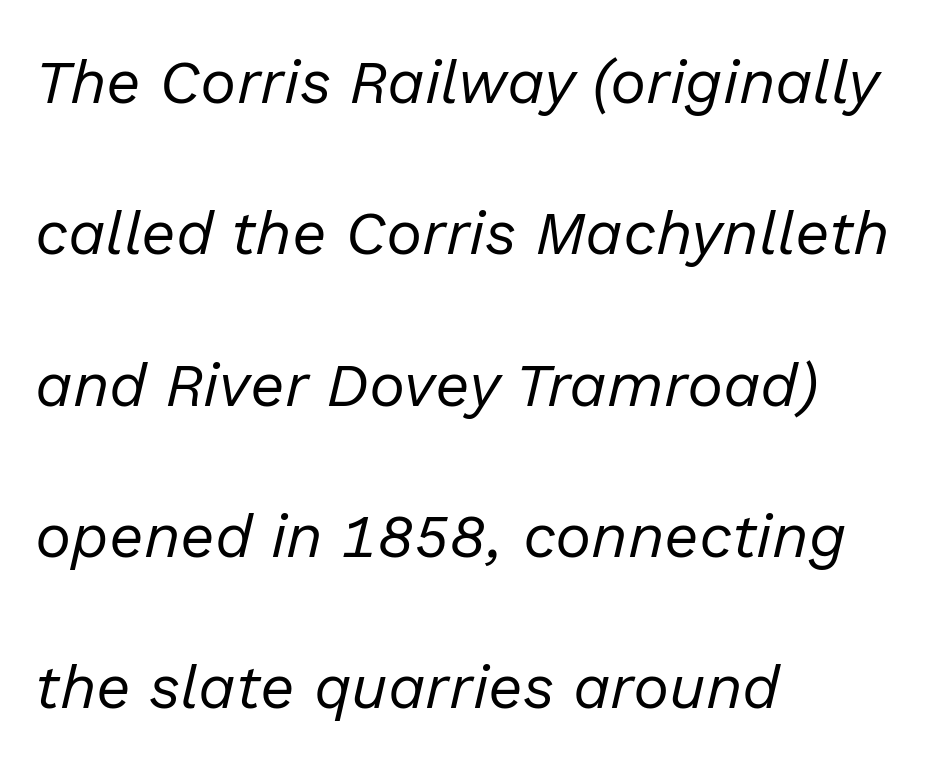
Any mark beneath the type? The region is blank. No extra ink here — the face is not bold. Rows of type keep a wide berth in the vertical direction. This sample uses plain, unmodified letter spacing. This sample has the flowing, uneven cadence of proportional lettering.
